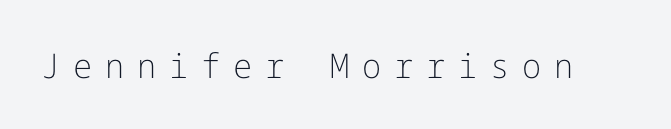
{"serif": "no", "italic": "no", "bold": "no", "weight": "light", "width": "normal", "stroke_contrast": "low", "x_height": "medium", "underline": "no", "letter_spacing": "wide", "letter_spacing_em": 0.38, "glyph_px": 34}
